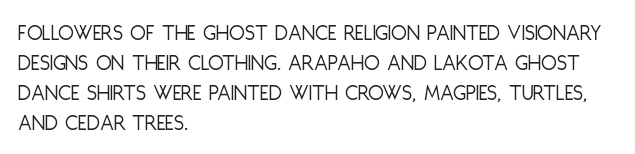
Q: Is the text bold? A: No.
Q: Is the text italic (slanted)? A: No, it is upright.
Q: Is the text underlined? A: No.
Q: How is the paragraph aligned? A: Left-aligned.
Q: Is the spacing between letters normal or unusually wide? A: Normal.
Q: Is the spacing between lines tight, normal or loose? A: Normal.
